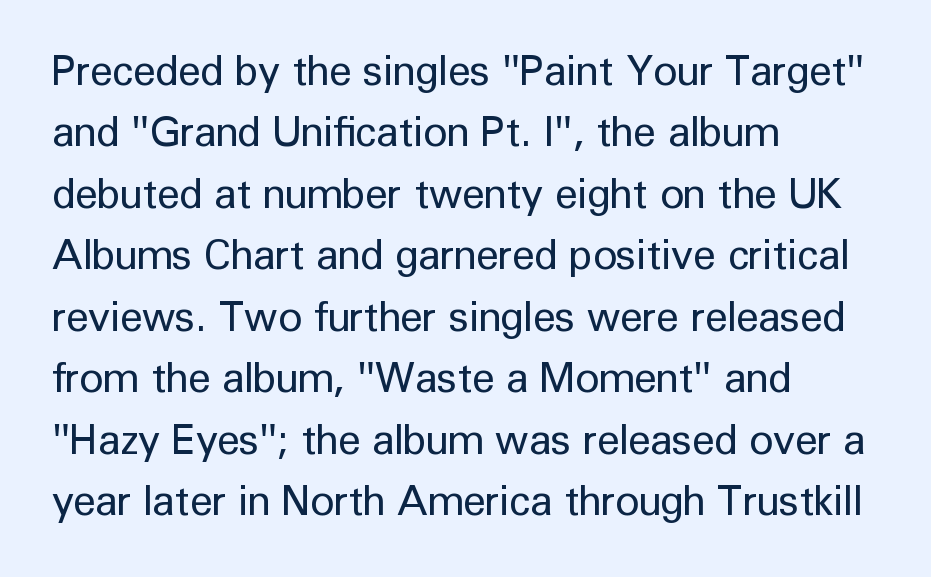
{"serif": "no", "italic": "no", "bold": "no", "weight": "regular", "width": "normal", "stroke_contrast": "low", "x_height": "medium", "monospaced": "no", "underline": "no", "align": "left", "line_spacing": "normal", "line_spacing_ratio": 1.5, "letter_spacing": "normal", "letter_spacing_em": 0.0, "glyph_px": 41}
